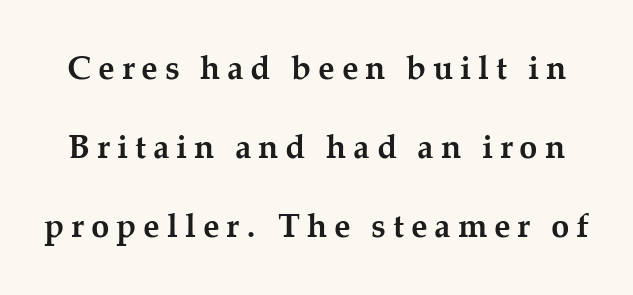
Q: Is the text bold? A: Yes.
Q: Is the text italic (slanted)? A: No, it is upright.
Q: Is the typeface a serif or a sans-serif typeface? A: Serif.
Q: Is the text underlined? A: No.
Q: Is the spacing between letters normal or unusually wide? A: Unusually wide.
Q: Is the spacing between lines tight, normal or loose? A: Loose.
Q: Width (condensed, normal, or wide)? A: Normal.
Q: Stroke contrast? A: Medium.
Q: x-height? A: Medium.
Q: Monospaced? A: No.
